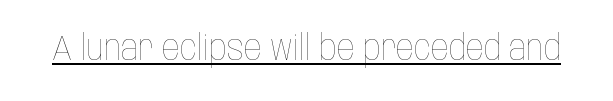
{"italic": "no", "bold": "no", "weight": "thin", "width": "condensed", "stroke_contrast": "low", "x_height": "large", "monospaced": "no", "underline": "yes", "letter_spacing": "normal", "letter_spacing_em": 0.0, "glyph_px": 35}
